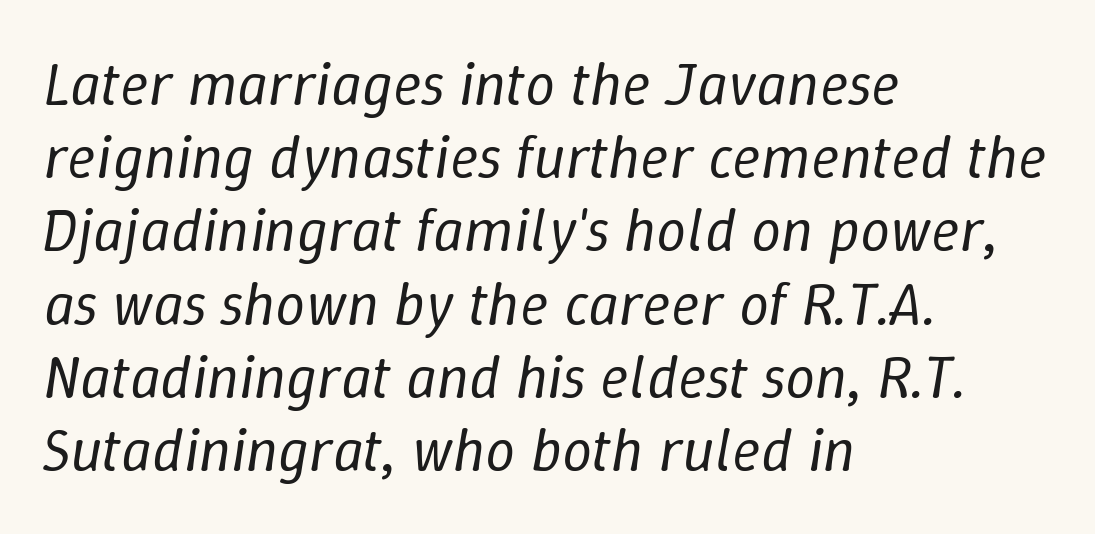
Which margin do the lines hug? The left one — the right edge is uneven. Has an underline been added? It has not. In terms of posture, this sample is oblique. Do the characters align in a grid? No, the font is proportional. Is the letter spacing exaggerated? No — it looks like the ordinary default. This is not heavy type; no bold has been used.
